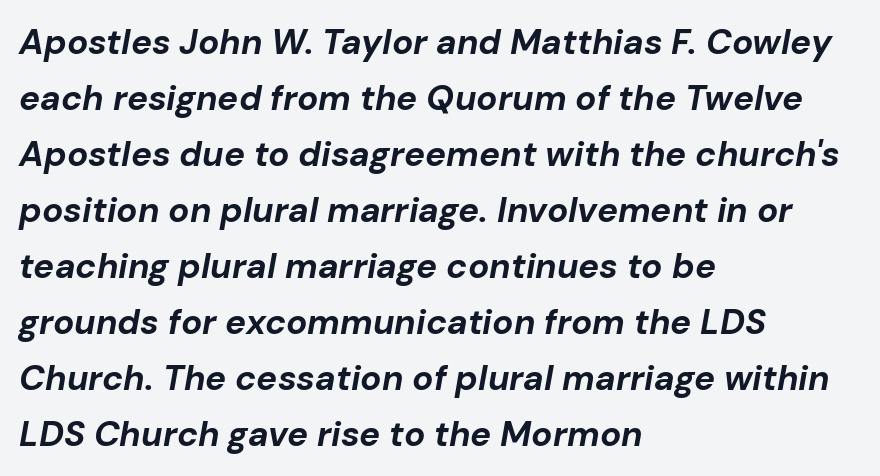
{"italic": "yes", "lean": "right", "slant_degrees": 10, "bold": "yes", "weight": "bold", "width": "normal", "stroke_contrast": "low", "x_height": "medium", "monospaced": "no", "underline": "no", "align": "left", "line_spacing": "normal", "line_spacing_ratio": 1.6, "letter_spacing": "normal", "letter_spacing_em": 0.0, "glyph_px": 35}
